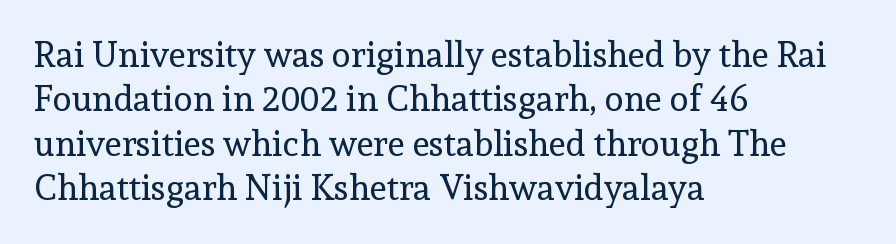
Q: Is the text bold? A: No.
Q: Is the text italic (slanted)? A: No, it is upright.
Q: Is the typeface a serif or a sans-serif typeface? A: Serif.
Q: Is the text underlined? A: No.
Q: How is the paragraph aligned? A: Left-aligned.
Q: Is the spacing between letters normal or unusually wide? A: Normal.
Q: Is the spacing between lines tight, normal or loose? A: Normal.
Q: Width (condensed, normal, or wide)? A: Normal.
Q: x-height? A: Medium.
Q: Monospaced? A: No.
